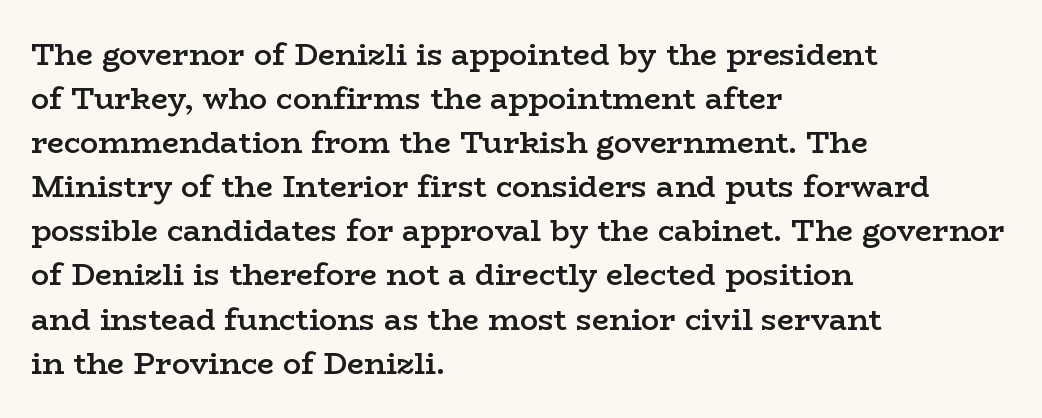
{"serif": "yes", "italic": "no", "bold": "semi", "weight": "semibold", "width": "wide", "stroke_contrast": "low", "x_height": "medium", "monospaced": "no", "underline": "no", "align": "left", "line_spacing": "normal", "line_spacing_ratio": 1.47, "letter_spacing": "normal", "letter_spacing_em": 0.0, "glyph_px": 30}
